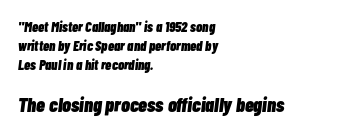
A normal amount of white space separates one row of letters from the next. A bare baseline throughout the passage. Looking at the ascenders, they clearly lean. Line beginnings align vertically; line endings do not. Default kerning and tracking; the words read as compact shapes.
